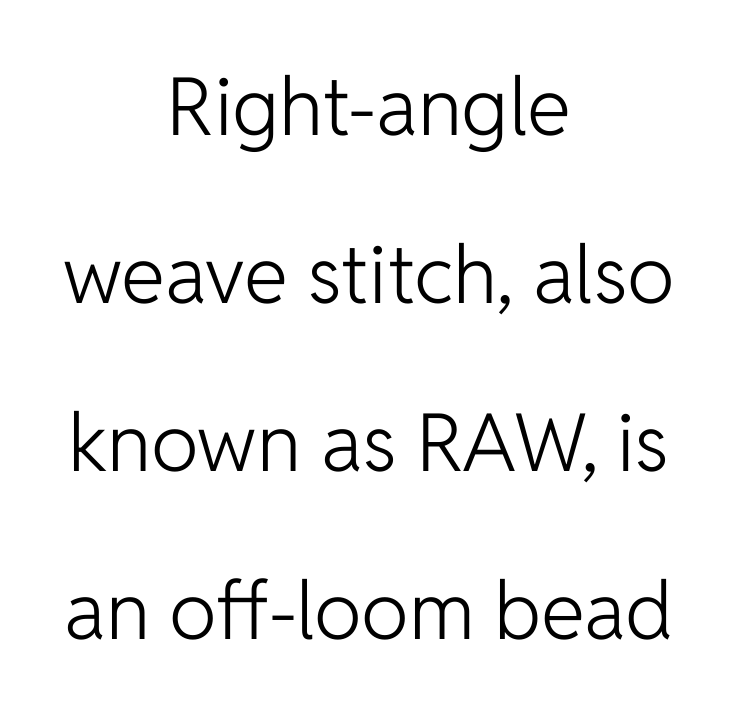
The image shows 80 px light sans-serif type, upright; set centered, loose line spacing (2.1x), normal letter spacing, not underlined; low stroke contrast and a medium x-height.
